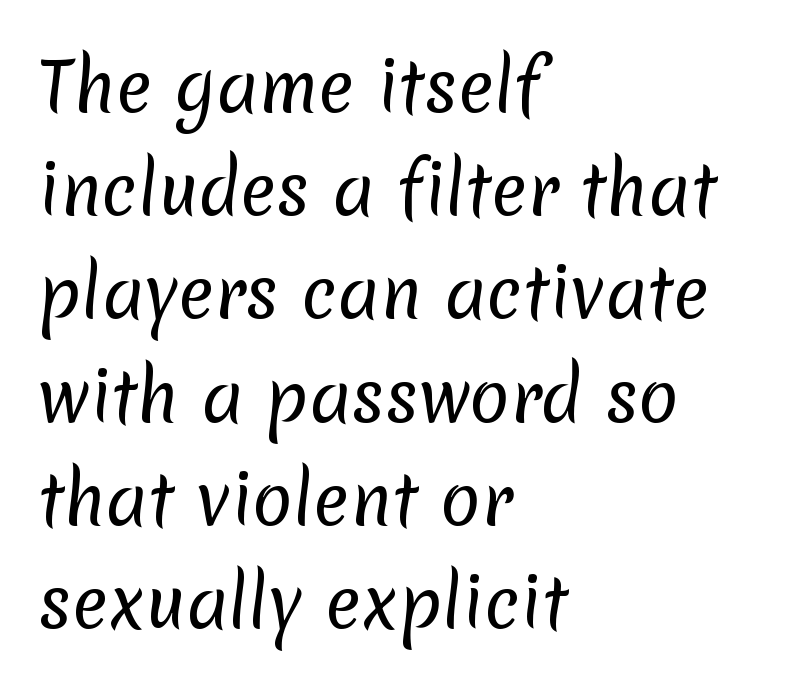
The image shows 67 px regular-weight sans-serif type; set left-aligned, normal line spacing (1.54x), normal letter spacing, not underlined; low stroke contrast and a medium x-height.
